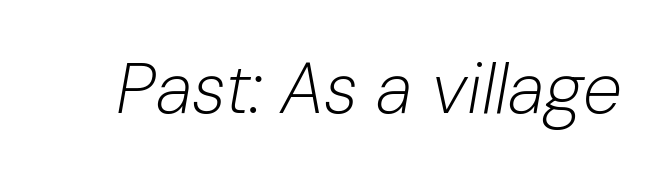
Summary of weight: not heavy and not bold. The strip under each line holds only bare page. These lines were composed using italics. Inter-character spacing is left at the font's built-in metrics. Looks like regular typesetting: each glyph gets only the width it needs.
